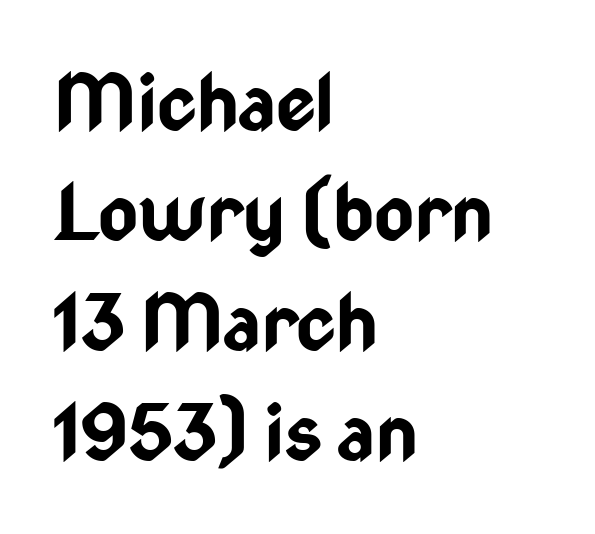
The image shows 77 px bold, condensed sans-serif type, upright; set left-aligned, normal line spacing (1.43x), normal letter spacing, not underlined; low stroke contrast and a medium x-height.
